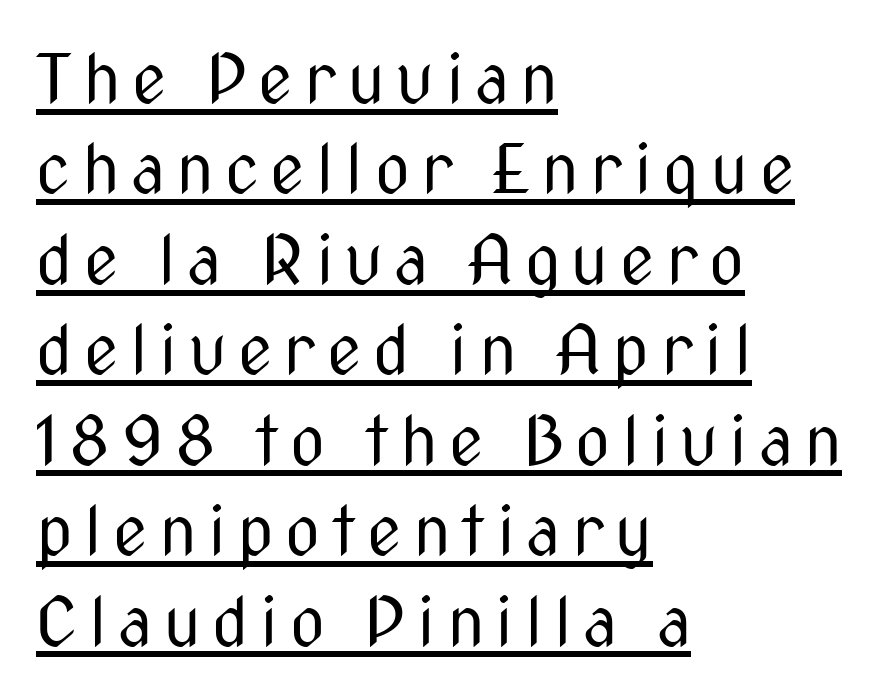
The image shows 68 px regular-weight, condensed sans-serif type, upright; set left-aligned, normal line spacing (1.33x), underlined; medium stroke contrast and a medium x-height.
